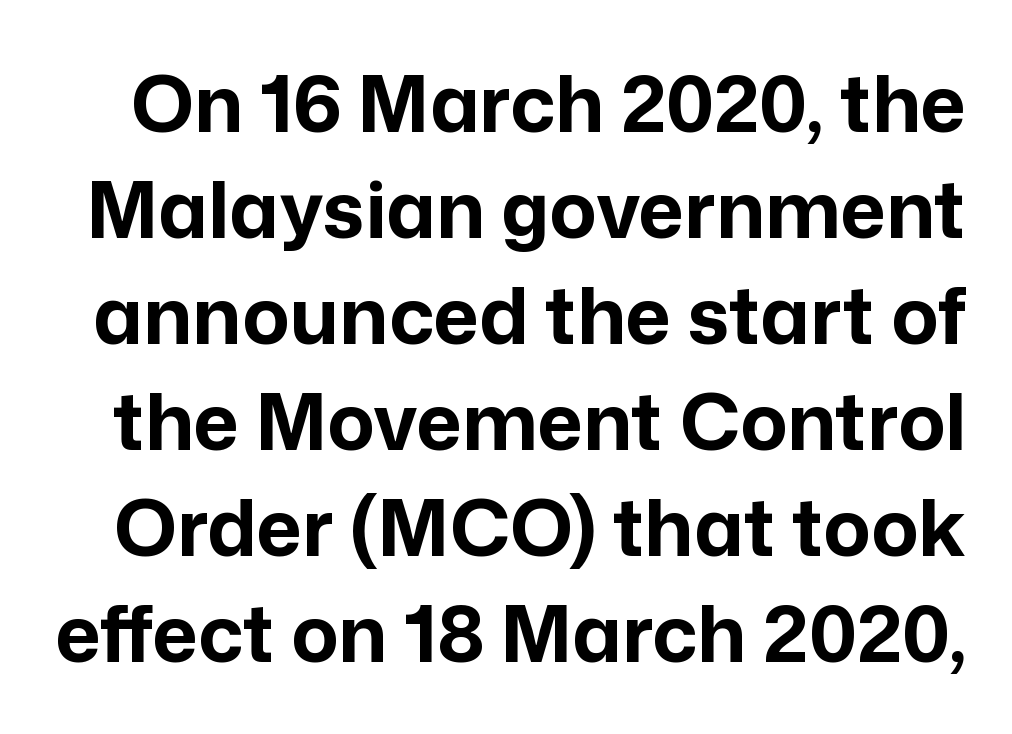
Q: Is the text bold? A: Yes.
Q: Is the text italic (slanted)? A: No, it is upright.
Q: Is the typeface a serif or a sans-serif typeface? A: Sans-serif.
Q: Is the text underlined? A: No.
Q: Is the spacing between letters normal or unusually wide? A: Normal.
Q: Is the spacing between lines tight, normal or loose? A: Normal.
Q: Width (condensed, normal, or wide)? A: Normal.
Q: Stroke contrast? A: Low.
Q: x-height? A: Medium.
Q: Monospaced? A: No.
